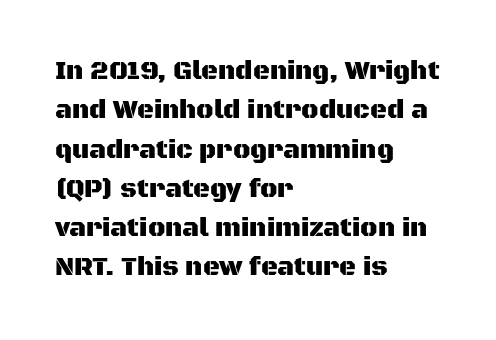
{"italic": "no", "underline": "no", "align": "left", "line_spacing": "normal", "line_spacing_ratio": 1.51, "letter_spacing": "normal", "letter_spacing_em": 0.0, "glyph_px": 26}
